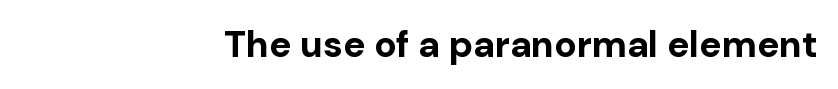
{"serif": "no", "italic": "no", "bold": "yes", "weight": "bold", "width": "normal", "stroke_contrast": "low", "x_height": "medium", "monospaced": "no", "underline": "no", "align": "right", "letter_spacing": "normal", "letter_spacing_em": 0.0, "glyph_px": 37}
